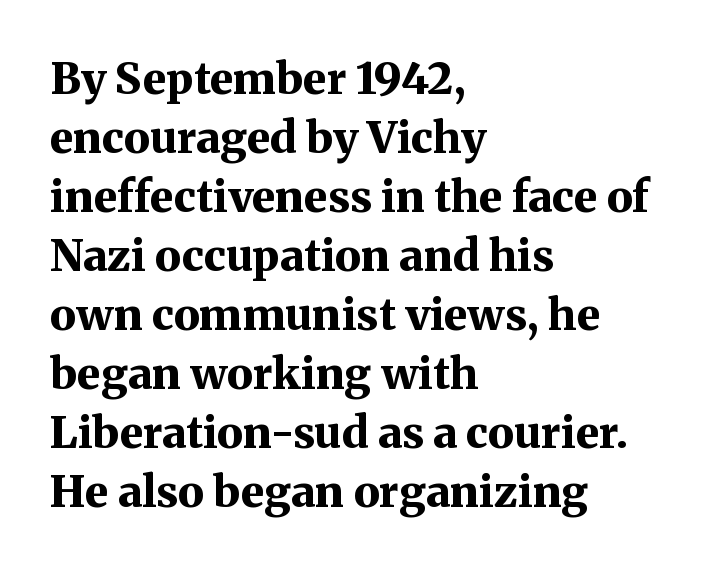
Q: Is the text bold? A: Yes.
Q: Is the text italic (slanted)? A: No, it is upright.
Q: Is the typeface a serif or a sans-serif typeface? A: Serif.
Q: Is the text underlined? A: No.
Q: How is the paragraph aligned? A: Left-aligned.
Q: Is the spacing between letters normal or unusually wide? A: Normal.
Q: Is the spacing between lines tight, normal or loose? A: Normal.
Q: Width (condensed, normal, or wide)? A: Normal.
Q: Stroke contrast? A: Medium.
Q: x-height? A: Medium.
Q: Monospaced? A: No.
